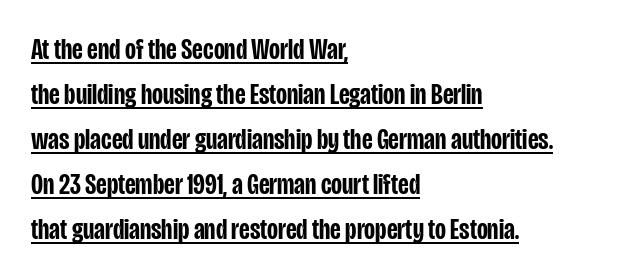
There is no visible air inserted between adjacent glyphs. The font's upright variant was chosen for this text. The paragraph has a hard left edge and a soft right edge. Each letter's strokes conclude bluntly, with no projecting serifs. The lettering is marked with a stroke running underneath it.
